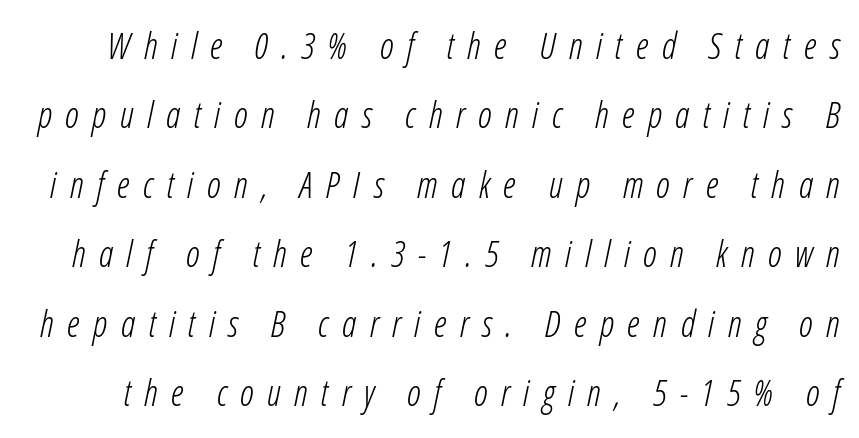
The typography opts for an oblique posture over an upright one. If you measured baseline to baseline, you'd find a long distance. Plain, unruled lines of type. Note the varied advance widths — an 'i' is clearly narrower than an 'm'.
